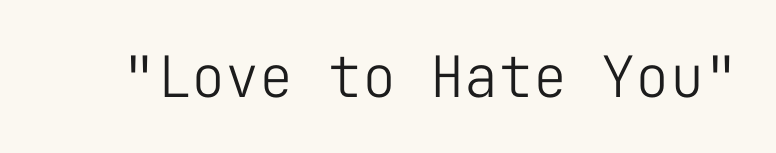
{"serif": "no", "italic": "no", "bold": "no", "weight": "light", "width": "normal", "stroke_contrast": "low", "x_height": "medium", "monospaced": "yes", "underline": "no", "letter_spacing": "normal", "letter_spacing_em": 0.0, "glyph_px": 57}
